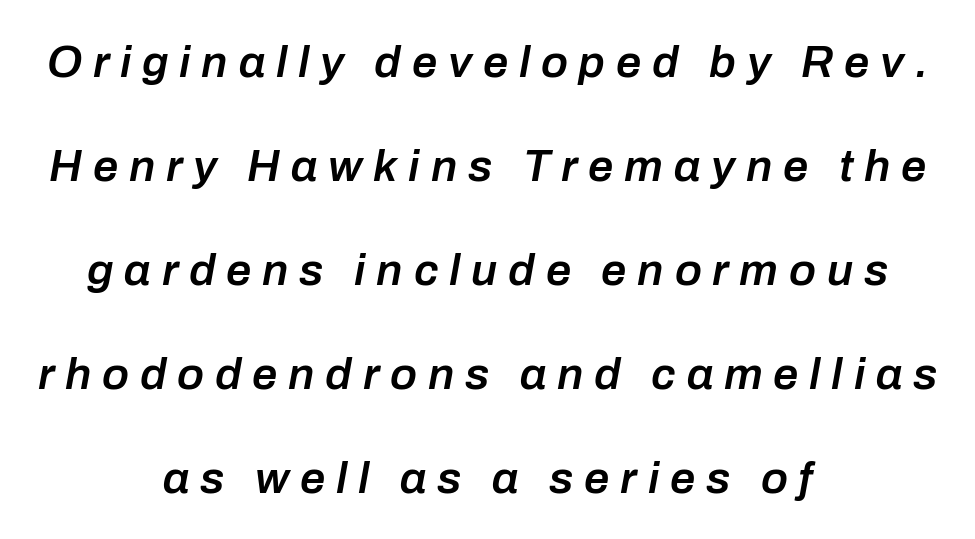
Q: Is the text bold? A: Semi-bold.
Q: Is the text italic (slanted)? A: Yes, it leans right by about 10 degrees.
Q: Is the text underlined? A: No.
Q: How is the paragraph aligned? A: Centered.
Q: Is the spacing between letters normal or unusually wide? A: Unusually wide.
Q: Is the spacing between lines tight, normal or loose? A: Loose.
Q: Width (condensed, normal, or wide)? A: Normal.
Q: Stroke contrast? A: Low.
Q: x-height? A: Medium.
Q: Monospaced? A: No.
